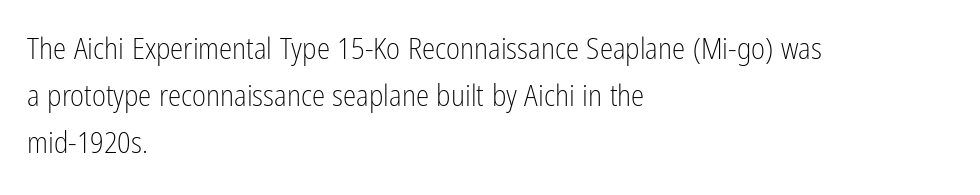
Lines of text with bare space underneath. Reading down the column, the eye jumps a familiar distance to each next line. Layout note: lines flush left. No extra tracking has been applied to these lines.
